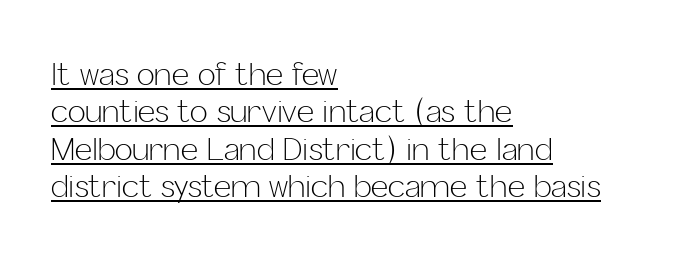
This block has exactly the height ordinary leading produces. Each word holds together tightly as a unit, with standard inter-letter gaps. Designer's note — italics off, roman on. Check the space under the baseline: a stroke is drawn there. Proportional: the letters do not fall into vertical columns.
